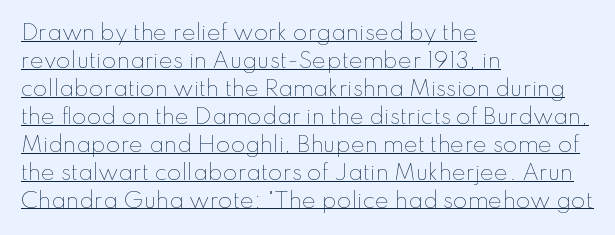
The image shows 21 px text type, upright; set left-aligned, normal line spacing (1.33x), normal letter spacing, underlined.
